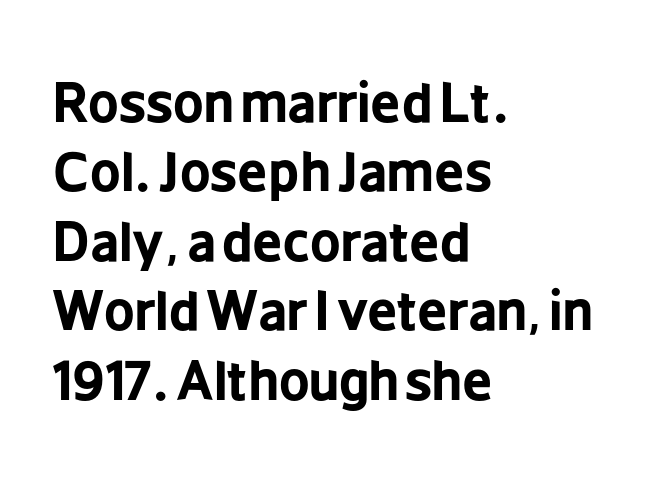
Every stem runs plumb, perpendicular to the baseline. Descenders hang freely into open space. In terms of letterform style, serifs are entirely absent. In terms of weight, the rendering is a true, heavy bold. The space between consecutive lines is moderate.
